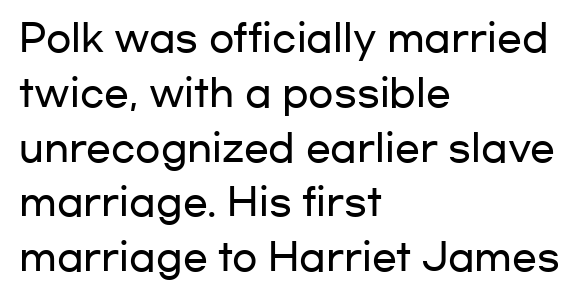
Q: Is the text italic (slanted)? A: No, it is upright.
Q: Is the typeface a serif or a sans-serif typeface? A: Sans-serif.
Q: Is the text underlined? A: No.
Q: How is the paragraph aligned? A: Left-aligned.
Q: Is the spacing between letters normal or unusually wide? A: Normal.
Q: Is the spacing between lines tight, normal or loose? A: Normal.
Q: Width (condensed, normal, or wide)? A: Wide.
Q: Stroke contrast? A: Low.
Q: x-height? A: Medium.
Q: Monospaced? A: No.
